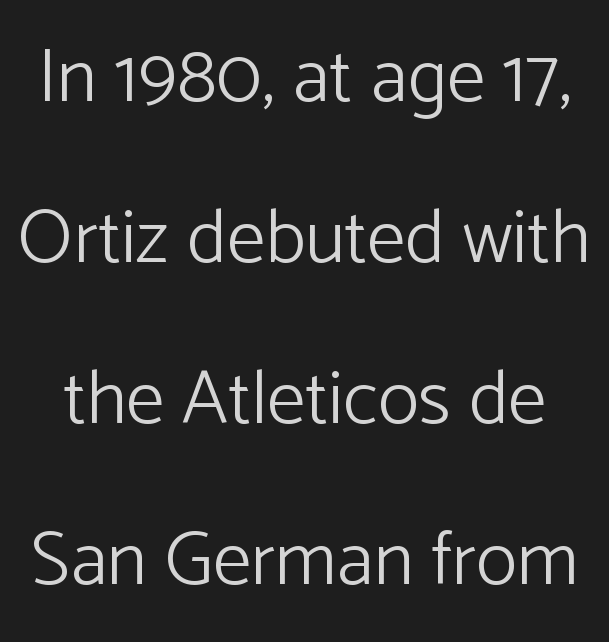
Q: Is the text bold? A: No.
Q: Is the text italic (slanted)? A: No, it is upright.
Q: Is the typeface a serif or a sans-serif typeface? A: Sans-serif.
Q: Is the text underlined? A: No.
Q: Is the spacing between letters normal or unusually wide? A: Normal.
Q: Is the spacing between lines tight, normal or loose? A: Loose.
Q: Width (condensed, normal, or wide)? A: Normal.
Q: Stroke contrast? A: Low.
Q: x-height? A: Medium.
Q: Monospaced? A: No.
